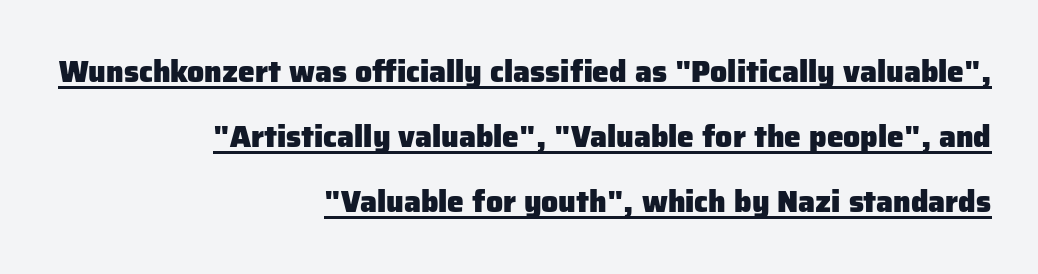
The passage shown is underscored from start to finish. Right-aligned paragraph, ragged on the left. Does the lettering tilt? It doesn't — this is upright. This is sans-serif lettering, the kind often seen on screens and signage. Summary of weight: heavy, a full bold. The leading is generous, giving the passage an open texture.
